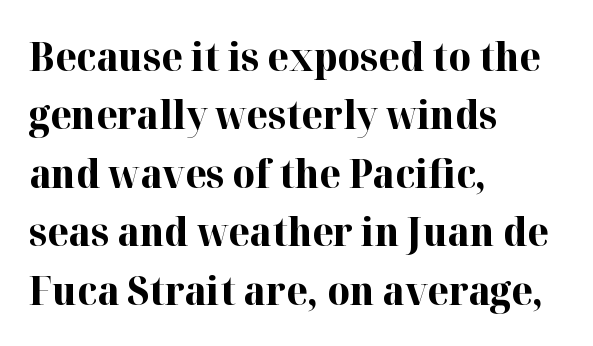
The image shows 39 px bold serif type, upright; set left-aligned, normal line spacing (1.5x), normal letter spacing, not underlined; high stroke contrast and a medium x-height.
